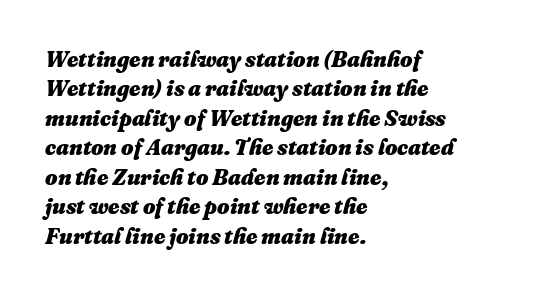
{"italic": "yes", "lean": "right", "slant_degrees": 16, "bold": "yes", "underline": "no", "align": "left", "line_spacing": "normal", "line_spacing_ratio": 1.34, "letter_spacing": "normal", "letter_spacing_em": 0.0, "glyph_px": 22}
